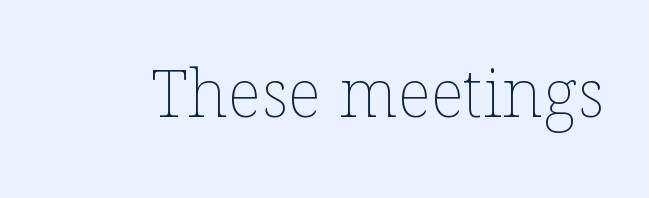
Q: Is the text bold? A: No.
Q: Is the text italic (slanted)? A: No, it is upright.
Q: Is the text underlined? A: No.
Q: Is the spacing between letters normal or unusually wide? A: Normal.
Q: Width (condensed, normal, or wide)? A: Normal.
Q: Stroke contrast? A: Low.
Q: x-height? A: Medium.
Q: Monospaced? A: No.
